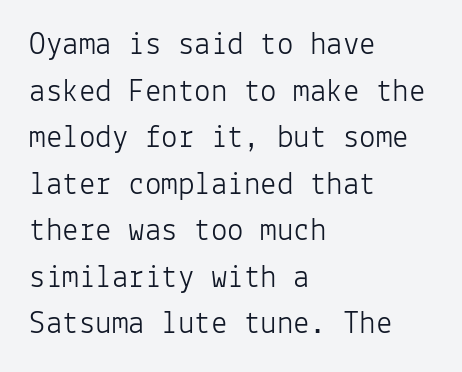
{"serif": "no", "italic": "no", "bold": "no", "weight": "light", "width": "normal", "stroke_contrast": "low", "x_height": "medium", "monospaced": "yes", "underline": "no", "align": "left", "line_spacing": "normal", "line_spacing_ratio": 1.41, "letter_spacing": "normal", "letter_spacing_em": 0.0, "glyph_px": 33}
